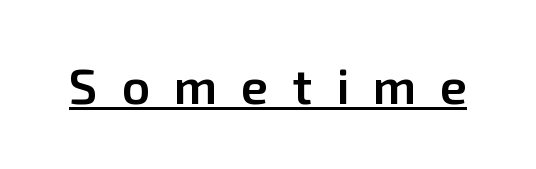
The image shows 49 px semibold sans-serif type, upright; set unusually wide letter spacing (+0.49 em), underlined; low stroke contrast and a medium x-height.
